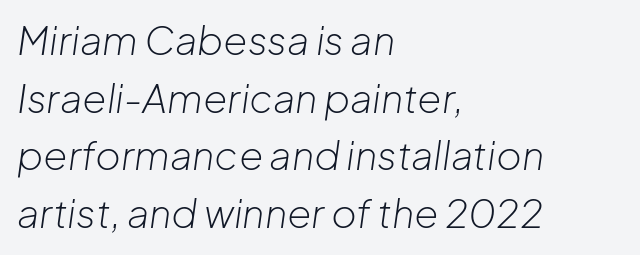
No chunkiness to these letters — they're not bold. The leading is moderate, giving the passage an even texture. Posture: slanted. A classic flush-left, rag-right setting is used for this passage. How are the letters spaced? Ordinarily, with no added tracking. The baseline area is clear.
